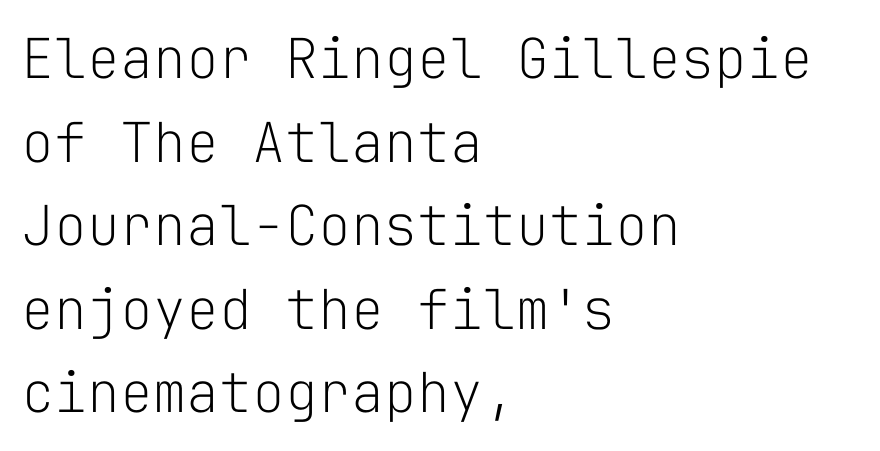
The space beneath each line is pristine and unruled. Heft: none added — not bold. The lines sit at an ordinary, default distance from one another. Letterform terminals end flat and unadorned throughout the passage. Quick note: not italic, upright.
